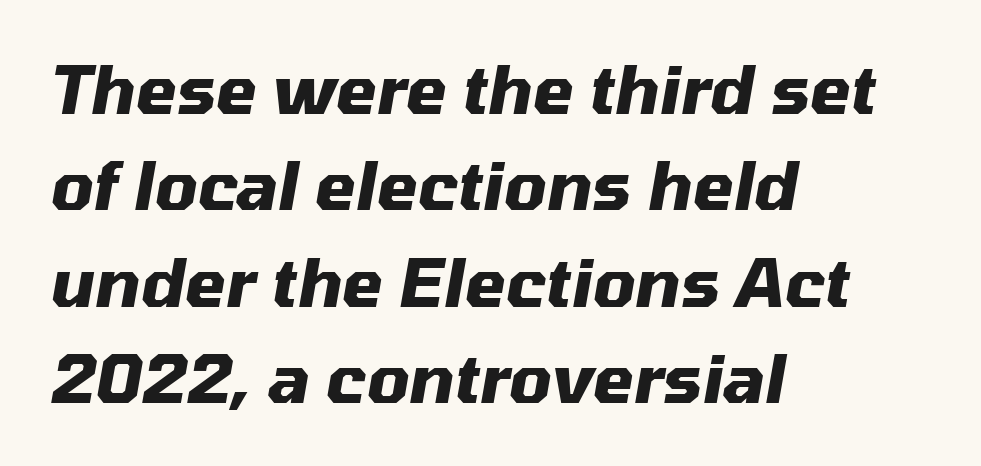
The image shows 66 px heavy type, italic (leaning right); set left-aligned, normal line spacing (1.46x), normal letter spacing, not underlined; medium stroke contrast and a medium x-height.
